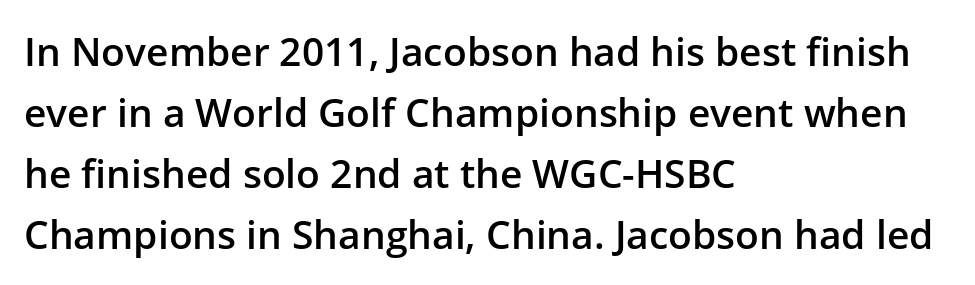
{"serif": "no", "italic": "no", "bold": "semi", "weight": "semibold", "width": "normal", "stroke_contrast": "low", "x_height": "medium", "monospaced": "no", "underline": "no", "align": "left", "line_spacing": "normal", "line_spacing_ratio": 1.56, "letter_spacing": "normal", "letter_spacing_em": 0.0, "glyph_px": 39}
